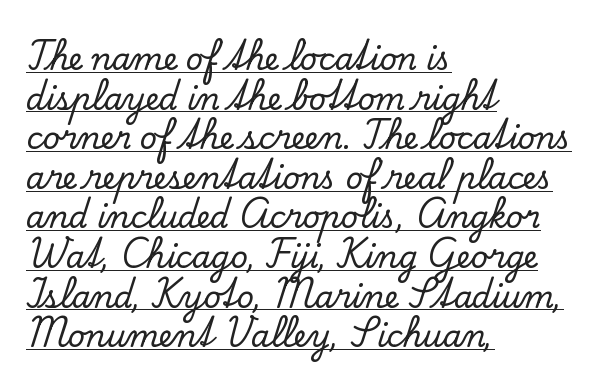
The passage shown is underscored from start to finish. Do the characters align in a grid? No, the font is proportional. Leading matches the norm, producing a regular column. What kind of face is this? One with serifs. Compared with typical body copy, the letter spacing here is the same.
